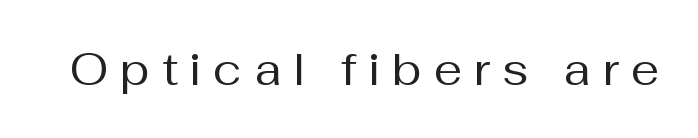
The image shows 45 px regular-weight sans-serif type, upright; set unusually wide letter spacing (+0.26 em), not underlined; medium stroke contrast and a medium x-height.
